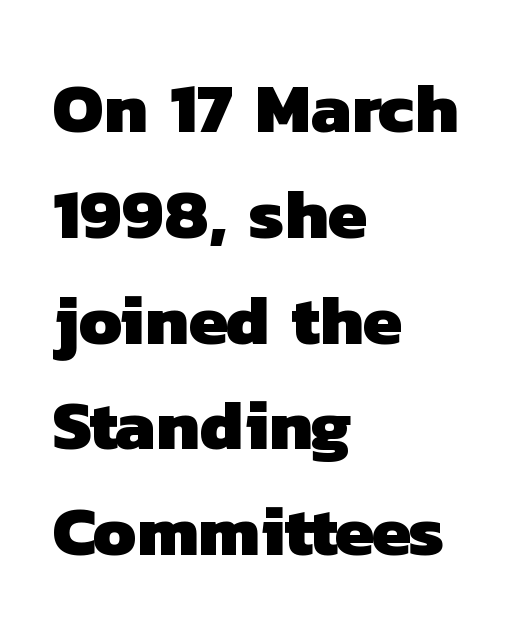
The image shows 71 px heavy sans-serif type; set left-aligned, normal line spacing (1.49x), normal letter spacing, not underlined; low stroke contrast and a medium x-height.
